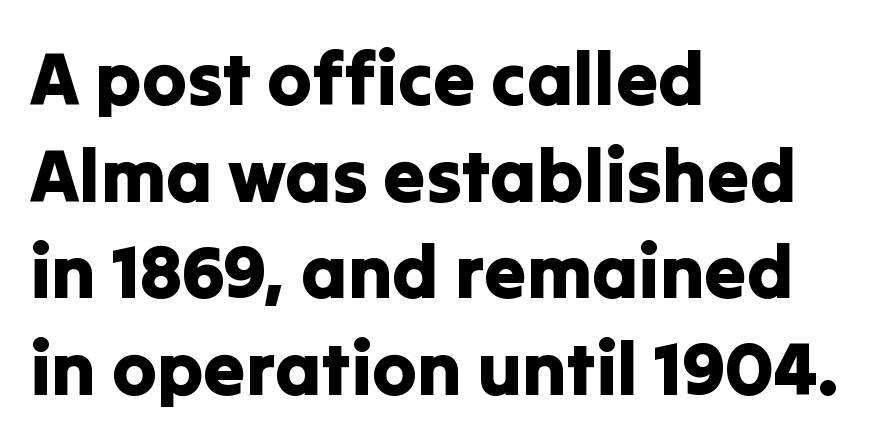
{"serif": "no", "italic": "no", "width": "normal", "stroke_contrast": "low", "x_height": "medium", "monospaced": "no", "underline": "no", "align": "left", "line_spacing": "normal", "line_spacing_ratio": 1.29, "letter_spacing": "normal", "letter_spacing_em": 0.0, "glyph_px": 75}
